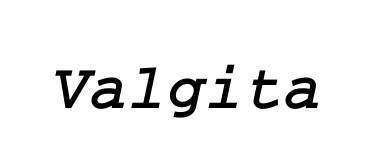
Q: Is the typeface a serif or a sans-serif typeface? A: Serif.
Q: Is the text underlined? A: No.
Q: Is the spacing between letters normal or unusually wide? A: Normal.
Q: Width (condensed, normal, or wide)? A: Normal.
Q: Stroke contrast? A: Low.
Q: x-height? A: Medium.
